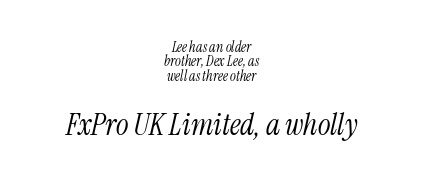
Examine the stroke ends and you'll spot serifs. Is the type slanted? Yes — the strokes lean at a clear angle. Varying glyph widths throughout — classic text-font behaviour. The lines in this sample share a center point and differ in where they start and stop.
